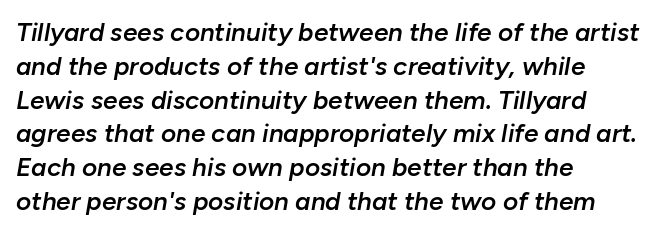
Q: Is the text bold? A: Semi-bold.
Q: Is the text italic (slanted)? A: Yes, it leans right by about 10 degrees.
Q: Is the text underlined? A: No.
Q: How is the paragraph aligned? A: Left-aligned.
Q: Is the spacing between letters normal or unusually wide? A: Normal.
Q: Is the spacing between lines tight, normal or loose? A: Normal.
